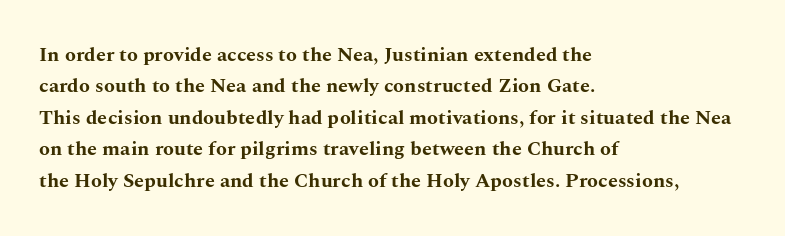
{"italic": "no", "bold": "yes", "underline": "no", "align": "left", "line_spacing": "normal", "line_spacing_ratio": 1.57, "letter_spacing": "normal", "letter_spacing_em": 0.0, "glyph_px": 20}
